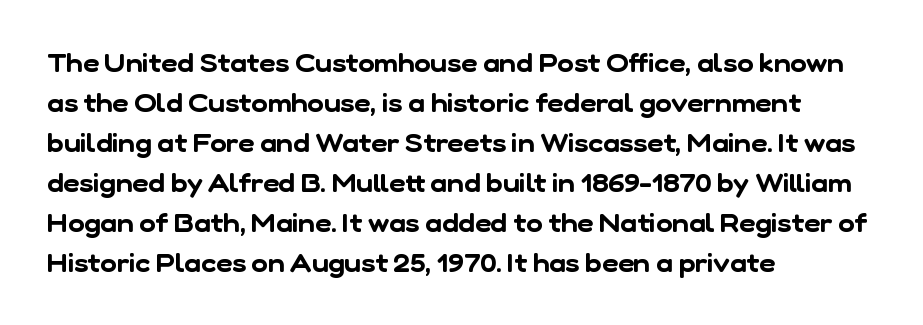
The specimen omits any rule beneath the text block's lines. A student would call this left alignment; a typographer would say flush left, rag right. Standard letterfit; no display-style spreading of the glyphs. Honestly, the row spacing looks completely unremarkable.
